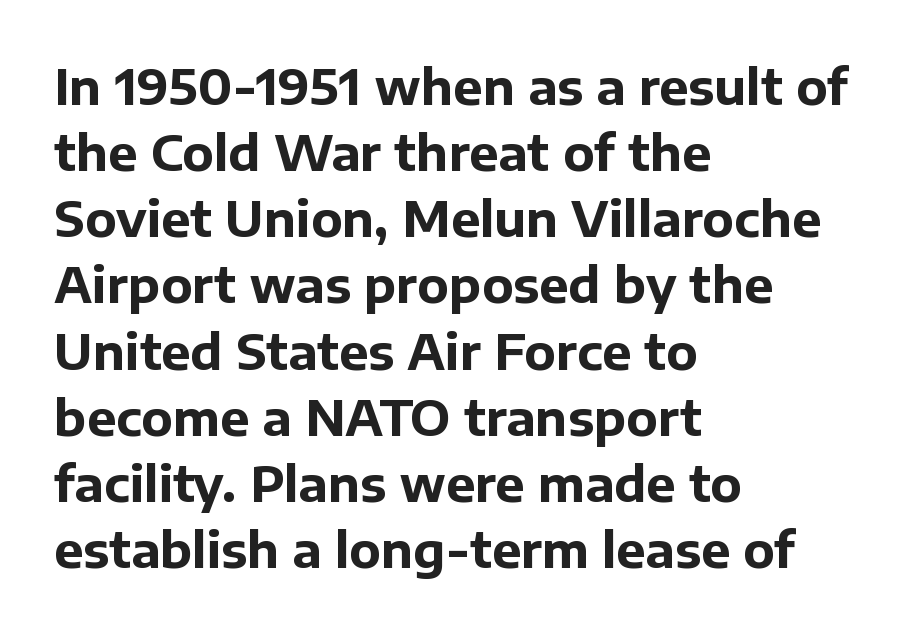
Q: Is the text bold? A: Yes.
Q: Is the text italic (slanted)? A: No, it is upright.
Q: Is the typeface a serif or a sans-serif typeface? A: Sans-serif.
Q: Is the text underlined? A: No.
Q: How is the paragraph aligned? A: Left-aligned.
Q: Is the spacing between letters normal or unusually wide? A: Normal.
Q: Is the spacing between lines tight, normal or loose? A: Normal.
Q: Width (condensed, normal, or wide)? A: Normal.
Q: Stroke contrast? A: Low.
Q: x-height? A: Medium.
Q: Monospaced? A: No.
